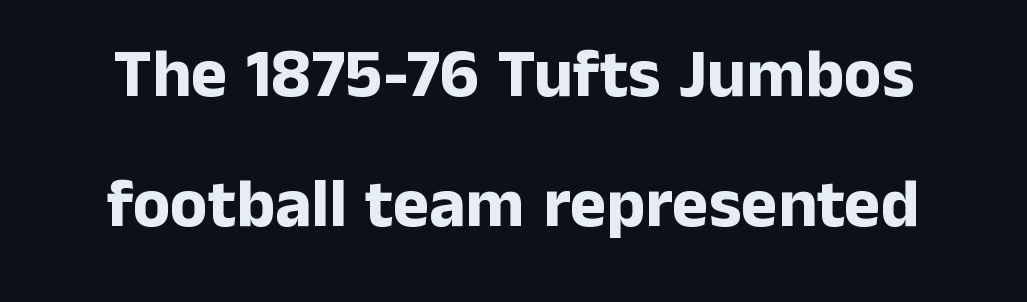
Q: Is the text bold? A: Yes.
Q: Is the text italic (slanted)? A: No, it is upright.
Q: Is the typeface a serif or a sans-serif typeface? A: Sans-serif.
Q: Is the text underlined? A: No.
Q: Is the spacing between letters normal or unusually wide? A: Normal.
Q: Width (condensed, normal, or wide)? A: Normal.
Q: Stroke contrast? A: Low.
Q: x-height? A: Medium.
Q: Monospaced? A: No.
